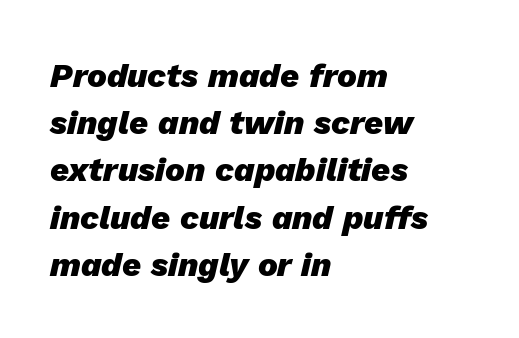
{"italic": "yes", "lean": "right", "slant_degrees": 13, "bold": "yes", "weight": "heavy", "width": "normal", "stroke_contrast": "low", "x_height": "medium", "monospaced": "no", "underline": "no", "align": "left", "line_spacing": "normal", "line_spacing_ratio": 1.43, "letter_spacing": "normal", "letter_spacing_em": 0.0, "glyph_px": 33}
